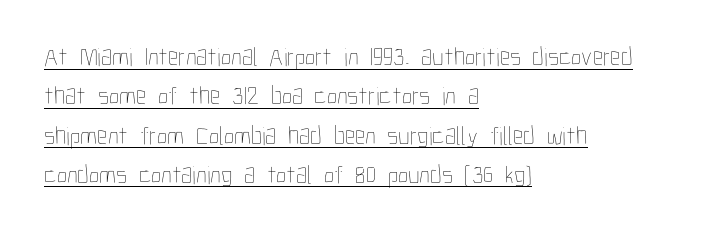
Layout note: lines flush left. The block of text has a typical density, with ordinary space between rows. In terms of letterspacing, this is plain default setting. The cut favours lightness, reaching ordinary text weight at its darkest.
